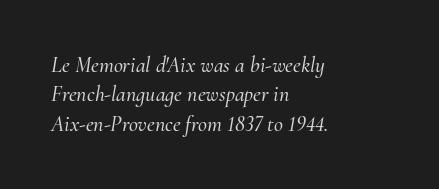
{"italic": "yes", "lean": "right", "slant_degrees": 10, "underline": "no", "align": "left", "line_spacing": "normal", "line_spacing_ratio": 1.33, "letter_spacing": "normal", "letter_spacing_em": 0.0, "glyph_px": 22}
